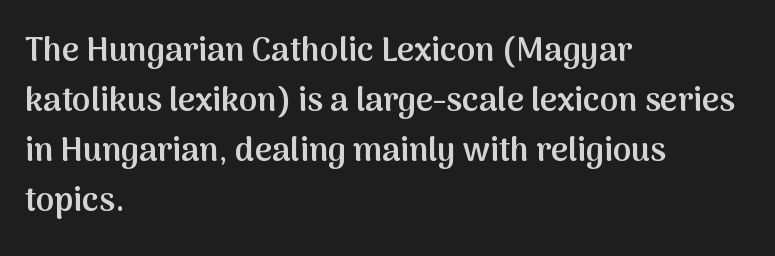
Q: Is the text bold? A: Semi-bold.
Q: Is the text italic (slanted)? A: No, it is upright.
Q: Is the typeface a serif or a sans-serif typeface? A: Sans-serif.
Q: Is the text underlined? A: No.
Q: How is the paragraph aligned? A: Left-aligned.
Q: Is the spacing between letters normal or unusually wide? A: Normal.
Q: Is the spacing between lines tight, normal or loose? A: Normal.
Q: Width (condensed, normal, or wide)? A: Normal.
Q: Stroke contrast? A: Medium.
Q: x-height? A: Medium.
Q: Monospaced? A: No.
